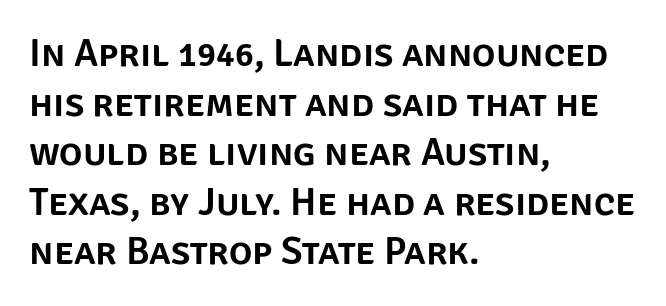
{"serif": "no", "italic": "no", "width": "normal", "stroke_contrast": "low", "x_height": "large", "monospaced": "no", "underline": "no", "align": "left", "line_spacing": "normal", "line_spacing_ratio": 1.27, "letter_spacing": "normal", "letter_spacing_em": 0.0, "glyph_px": 39}
